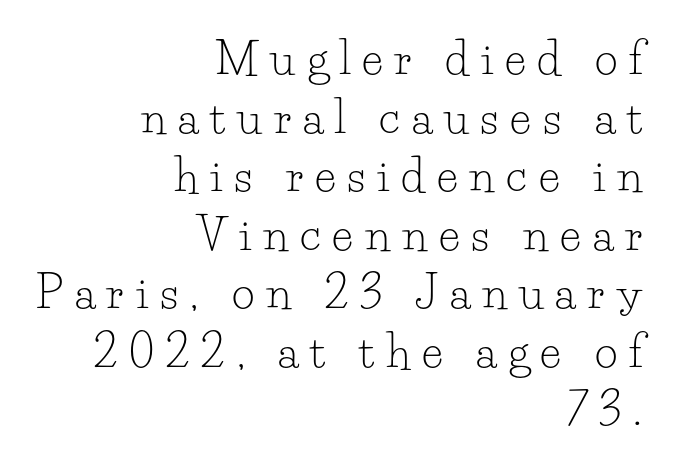
Small tapered or slab feet sit at the stroke ends, so this counts as serif. Characters remain perfectly vertical along every line. Plain, unruled lines of type. Here the designer chose a conventional face with non-uniform glyph widths. Each stroke keeps to a modest, everyday thickness or less. Inter-character spacing is expanded well beyond the font's built-in metrics.
